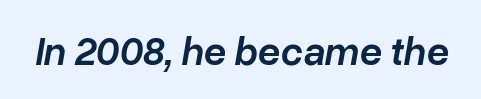
{"italic": "yes", "lean": "right", "slant_degrees": 10, "bold": "semi", "weight": "semibold", "width": "normal", "stroke_contrast": "low", "x_height": "medium", "monospaced": "no", "underline": "no", "letter_spacing": "normal", "letter_spacing_em": 0.0, "glyph_px": 40}
